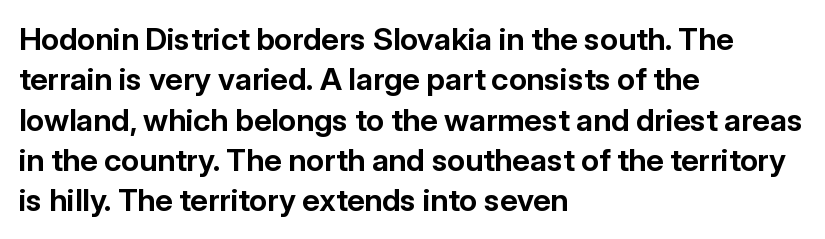
Q: Is the text bold? A: Yes.
Q: Is the text italic (slanted)? A: No, it is upright.
Q: Is the typeface a serif or a sans-serif typeface? A: Sans-serif.
Q: Is the text underlined? A: No.
Q: How is the paragraph aligned? A: Left-aligned.
Q: Is the spacing between letters normal or unusually wide? A: Normal.
Q: Is the spacing between lines tight, normal or loose? A: Normal.
Q: Width (condensed, normal, or wide)? A: Normal.
Q: Stroke contrast? A: Low.
Q: x-height? A: Medium.
Q: Monospaced? A: No.
